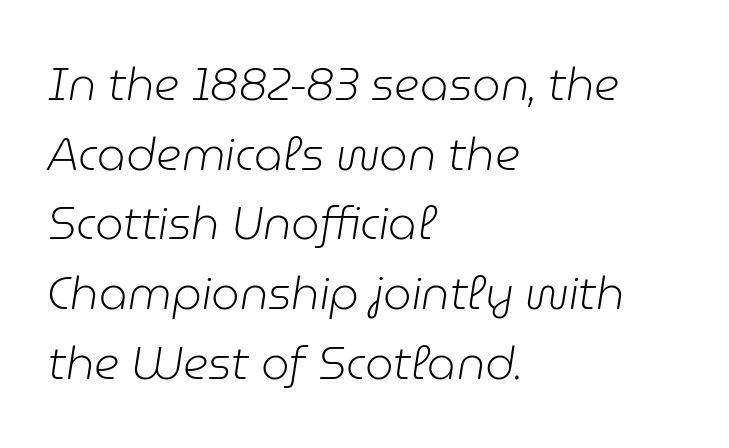
The image shows 45 px light type, italic (leaning right); set left-aligned, normal line spacing (1.55x), normal letter spacing, not underlined; low stroke contrast and a medium x-height.
